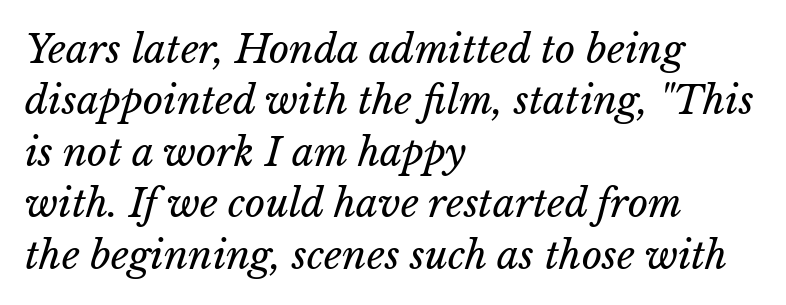
Visually the block forms a straight wall on the left and a jagged coastline on the right. The passage shown is typed in a proportional face where columns would drift. Vertically, the passage feels balanced, rows spaced as you'd expect. These lines keep a tight, regular rhythm from letter to letter.
